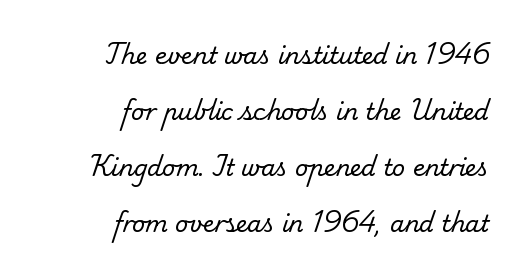
The image shows 23 px text type; set right-aligned, loose line spacing (2.43x), normal letter spacing, not underlined.
